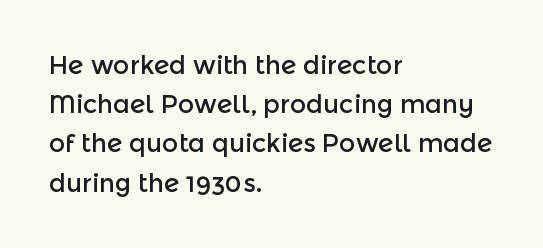
{"italic": "no", "underline": "no", "align": "left", "line_spacing": "normal", "line_spacing_ratio": 1.57, "letter_spacing": "normal", "letter_spacing_em": 0.0, "glyph_px": 25}
